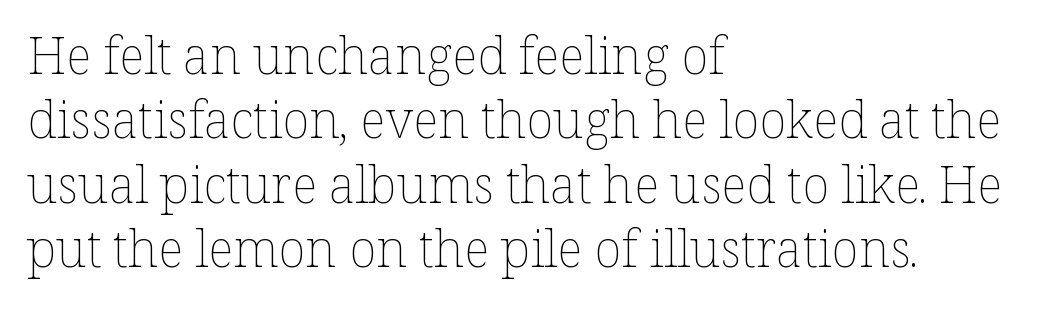
Q: Is the text bold? A: No.
Q: Is the text italic (slanted)? A: No, it is upright.
Q: Is the text underlined? A: No.
Q: How is the paragraph aligned? A: Left-aligned.
Q: Is the spacing between letters normal or unusually wide? A: Normal.
Q: Is the spacing between lines tight, normal or loose? A: Normal.
Q: Width (condensed, normal, or wide)? A: Normal.
Q: Stroke contrast? A: Low.
Q: x-height? A: Medium.
Q: Monospaced? A: No.
